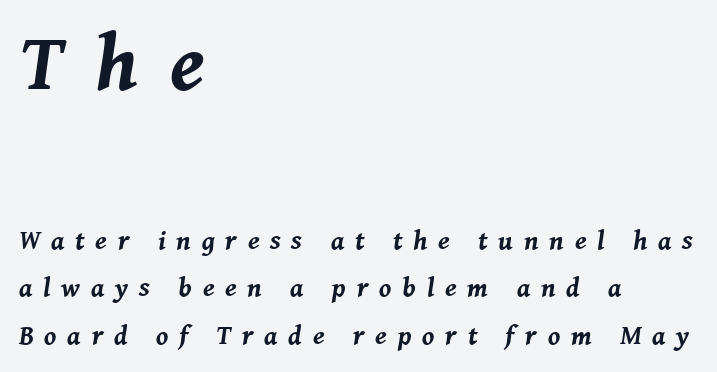
{"italic": "yes", "lean": "right", "slant_degrees": 8, "bold": "yes", "weight": "bold", "width": "normal", "stroke_contrast": "medium", "x_height": "medium", "monospaced": "no", "underline": "no", "align": "left", "line_spacing_ratio": 1.77, "letter_spacing": "wide", "letter_spacing_em": 0.4, "larger_block": "first", "size_ratio": 2.96, "glyph_px": 80}
